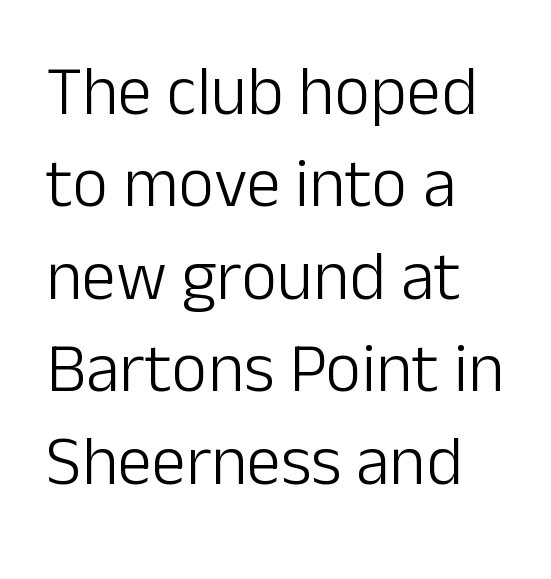
The face used here is proportionally spaced, like ordinary book or web type. Observe the ordinary spacing: letters are neighbours, not strangers. The space between consecutive lines is moderate. Heaviness? Minimal to ordinary, like unemphasized prose. Posture: straight, roman, zero tilt.
